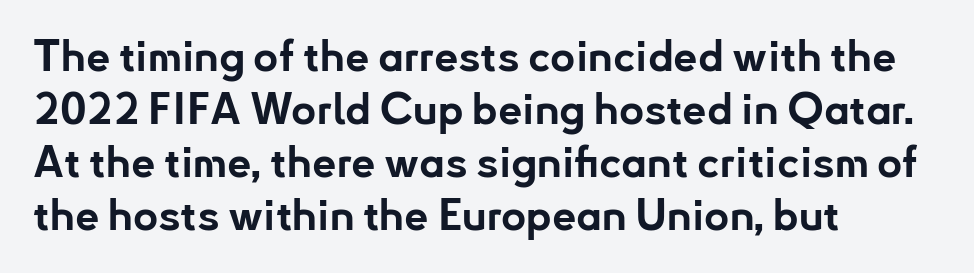
{"serif": "no", "italic": "no", "bold": "yes", "weight": "bold", "width": "normal", "stroke_contrast": "low", "x_height": "small", "monospaced": "no", "underline": "no", "align": "left", "line_spacing_ratio": 1.23, "letter_spacing": "normal", "letter_spacing_em": 0.0, "glyph_px": 43}
